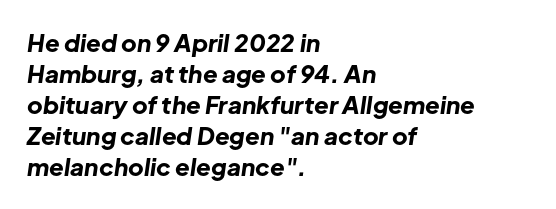
The image shows 24 px bold type, italic (leaning right); set left-aligned, normal line spacing (1.29x), normal letter spacing, not underlined.
